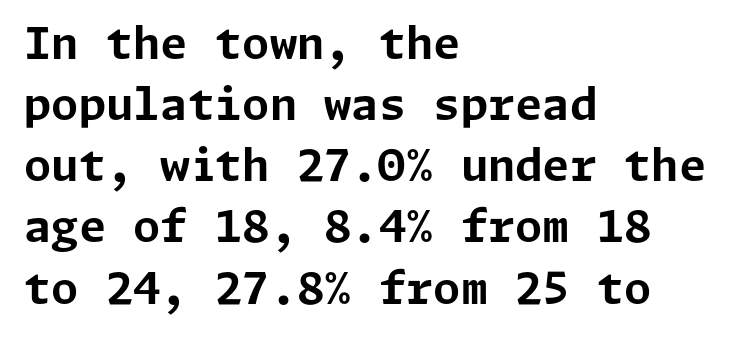
The image shows 44 px bold sans-serif type, upright; set left-aligned, normal line spacing (1.39x), normal letter spacing, not underlined; low stroke contrast and a medium x-height.
